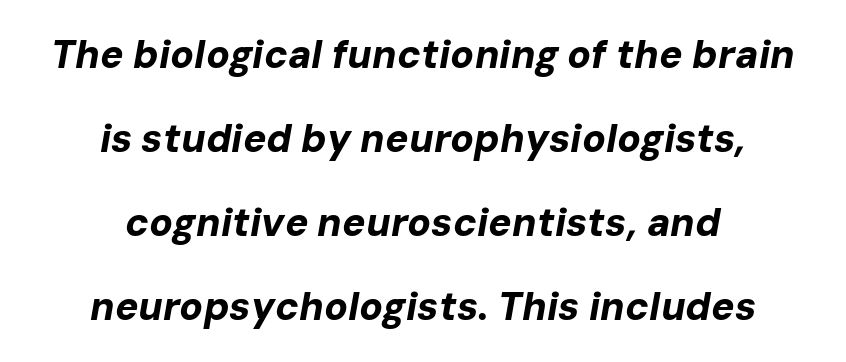
Q: Is the text bold? A: Yes.
Q: Is the text italic (slanted)? A: Yes, it leans right by about 10 degrees.
Q: Is the text underlined? A: No.
Q: How is the paragraph aligned? A: Centered.
Q: Is the spacing between letters normal or unusually wide? A: Normal.
Q: Is the spacing between lines tight, normal or loose? A: Loose.
Q: Width (condensed, normal, or wide)? A: Normal.
Q: Stroke contrast? A: Low.
Q: x-height? A: Medium.
Q: Monospaced? A: No.
